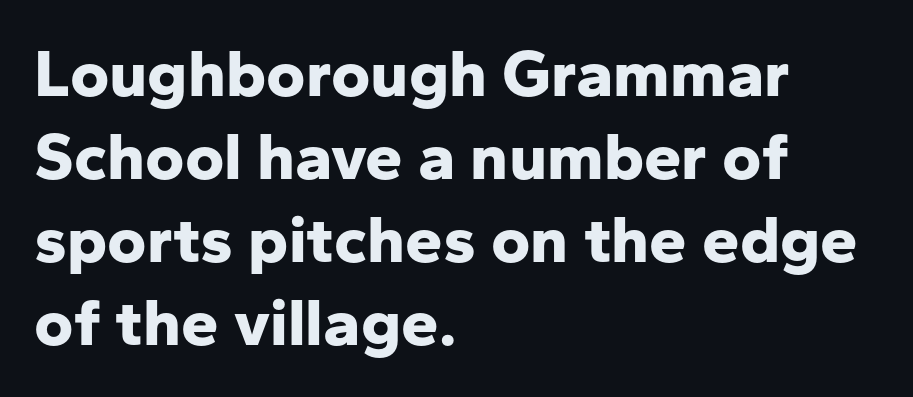
Q: Is the text bold? A: Yes.
Q: Is the text italic (slanted)? A: No, it is upright.
Q: Is the typeface a serif or a sans-serif typeface? A: Sans-serif.
Q: Is the text underlined? A: No.
Q: How is the paragraph aligned? A: Left-aligned.
Q: Is the spacing between letters normal or unusually wide? A: Normal.
Q: Width (condensed, normal, or wide)? A: Normal.
Q: Stroke contrast? A: Low.
Q: x-height? A: Medium.
Q: Monospaced? A: No.
